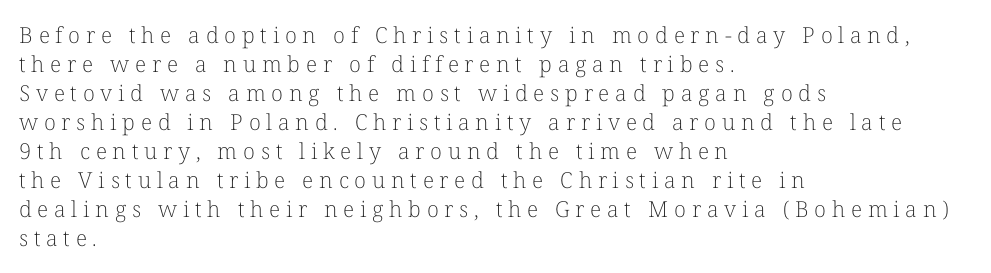
Q: Is the text bold? A: No.
Q: Is the text italic (slanted)? A: No, it is upright.
Q: Is the text underlined? A: No.
Q: How is the paragraph aligned? A: Left-aligned.
Q: Is the spacing between letters normal or unusually wide? A: Unusually wide.
Q: Is the spacing between lines tight, normal or loose? A: Normal.
